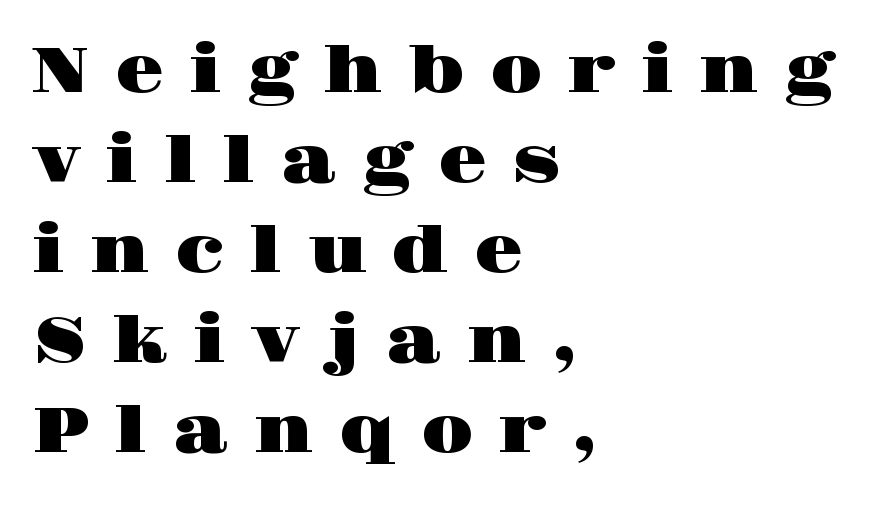
The rendering shows small feet on the letterforms — a serif design. Posture: straight, roman, zero tilt. No word sits above an underline. Do the characters align in a grid? No, the font is proportional. Leftover space on each line is placed entirely after the last word. Someone cranked the tracking dial way up on this one.
